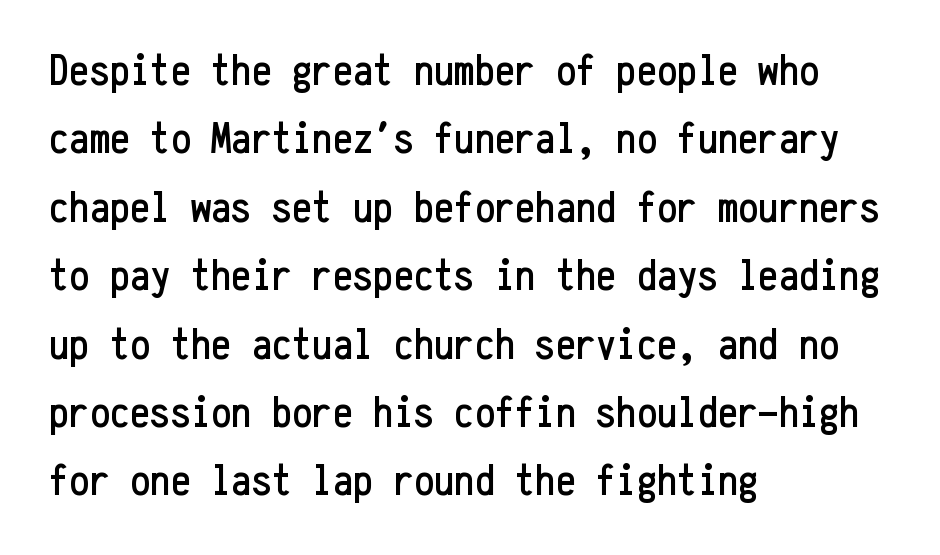
Q: Is the text italic (slanted)? A: No, it is upright.
Q: Is the typeface a serif or a sans-serif typeface? A: Sans-serif.
Q: Is the text underlined? A: No.
Q: How is the paragraph aligned? A: Left-aligned.
Q: Is the spacing between letters normal or unusually wide? A: Normal.
Q: Is the spacing between lines tight, normal or loose? A: Normal.
Q: Width (condensed, normal, or wide)? A: Condensed.
Q: Stroke contrast? A: Low.
Q: x-height? A: Medium.
Q: Monospaced? A: Yes.
